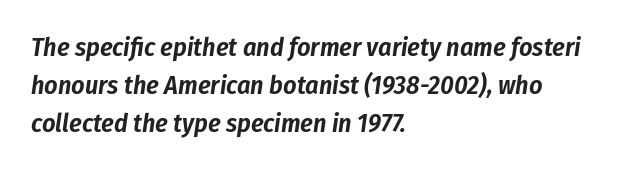
{"italic": "yes", "lean": "right", "slant_degrees": 8, "underline": "no", "align": "left", "line_spacing": "normal", "line_spacing_ratio": 1.46, "letter_spacing": "normal", "letter_spacing_em": 0.0, "glyph_px": 26}
